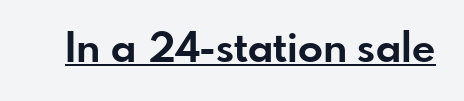
{"serif": "no", "italic": "no", "bold": "yes", "weight": "bold", "width": "normal", "stroke_contrast": "low", "x_height": "small", "monospaced": "no", "underline": "yes", "letter_spacing": "normal", "letter_spacing_em": 0.0, "glyph_px": 41}
